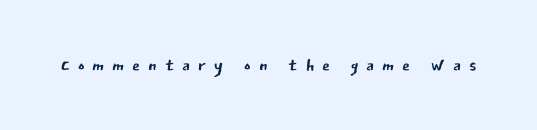
{"italic": "no", "bold": "no", "underline": "no", "letter_spacing": "wide", "letter_spacing_em": 0.32, "glyph_px": 25}
